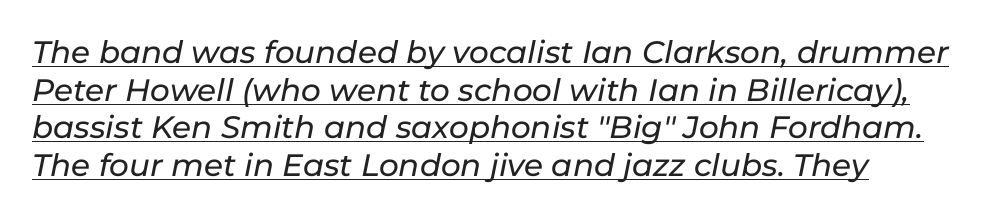
The image shows 31 px text type, italic (leaning right); set line spacing 1.21x, normal letter spacing, underlined; low stroke contrast and a medium x-height.
